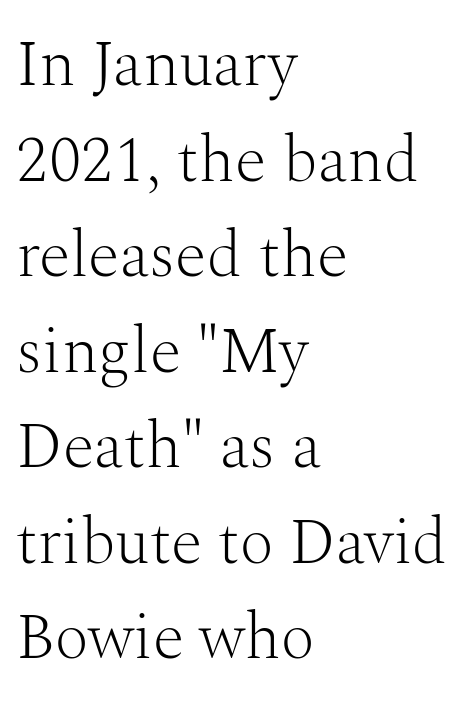
Q: Is the text bold? A: No.
Q: Is the text italic (slanted)? A: No, it is upright.
Q: Is the typeface a serif or a sans-serif typeface? A: Serif.
Q: Is the text underlined? A: No.
Q: How is the paragraph aligned? A: Left-aligned.
Q: Is the spacing between letters normal or unusually wide? A: Normal.
Q: Is the spacing between lines tight, normal or loose? A: Normal.
Q: Width (condensed, normal, or wide)? A: Normal.
Q: Stroke contrast? A: Medium.
Q: x-height? A: Medium.
Q: Monospaced? A: No.
